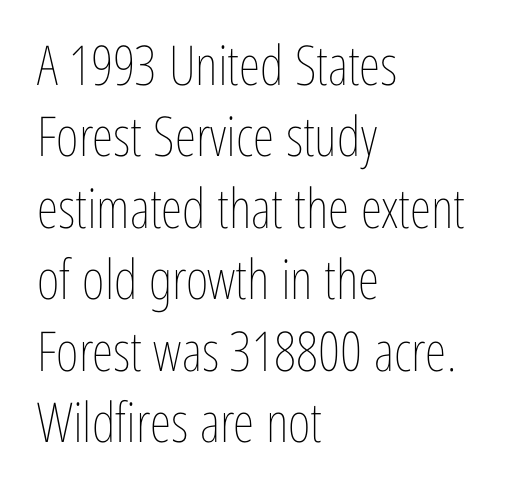
The image shows 55 px thin, condensed type, upright; set left-aligned, normal line spacing (1.3x), normal letter spacing, not underlined; low stroke contrast and a medium x-height.
